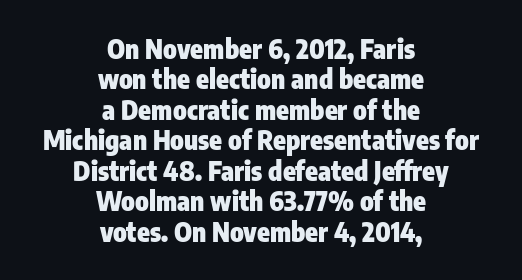
The image shows 26 px bold type, upright; set centered, line spacing 1.17x, normal letter spacing, not underlined.
